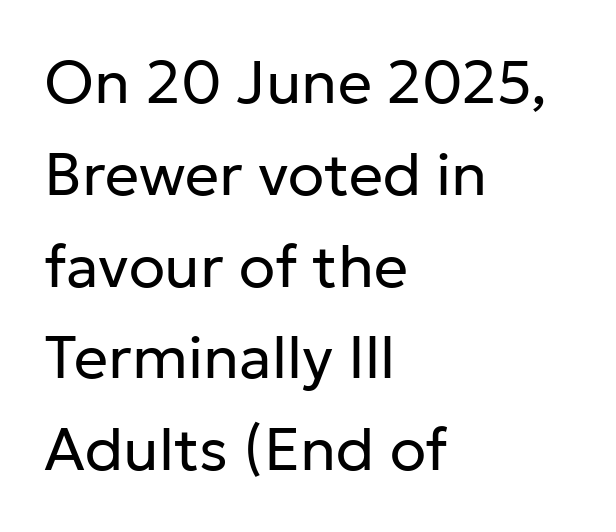
The image shows 60 px regular-weight sans-serif type, upright; set left-aligned, normal line spacing (1.53x), normal letter spacing, not underlined; low stroke contrast and a medium x-height.
